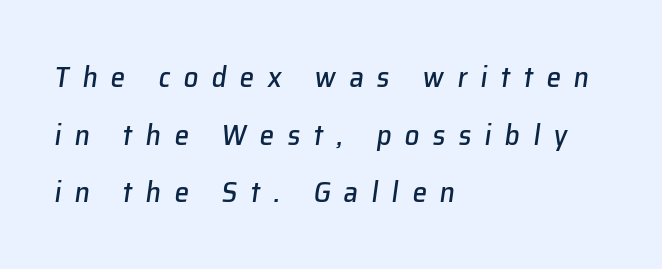
Looking at the ascenders, they clearly lean. There is plenty of visible air inserted between adjacent glyphs. Vertically, the passage feels expansive, rows floating well apart. Varying glyph widths throughout — classic text-font behaviour. Anything drawn beneath the words? Only blank space. The lines are quadded left.
